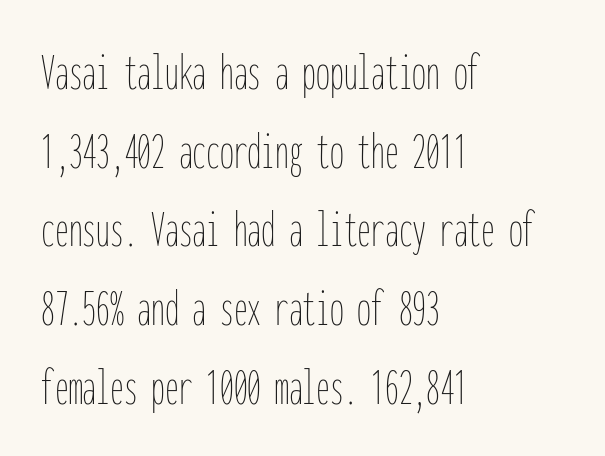
The image shows 55 px thin, condensed type, upright, monospaced; set left-aligned, normal line spacing (1.43x), normal letter spacing, not underlined; low stroke contrast and a medium x-height.
